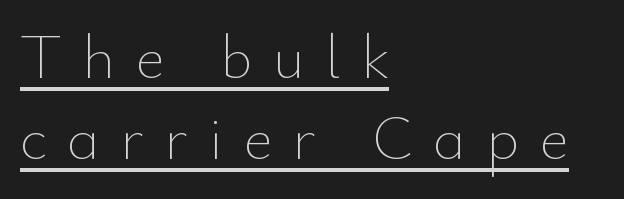
Q: Is the text bold? A: No.
Q: Is the text italic (slanted)? A: No, it is upright.
Q: Is the text underlined? A: Yes.
Q: How is the paragraph aligned? A: Left-aligned.
Q: Is the spacing between letters normal or unusually wide? A: Unusually wide.
Q: Is the spacing between lines tight, normal or loose? A: Normal.
Q: Width (condensed, normal, or wide)? A: Normal.
Q: Stroke contrast? A: Low.
Q: x-height? A: Small.
Q: Monospaced? A: No.
